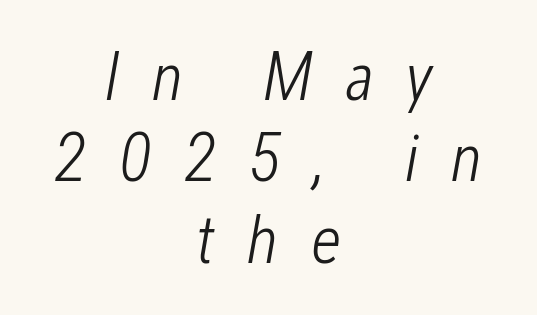
{"italic": "yes", "lean": "right", "slant_degrees": 12, "bold": "no", "weight": "light", "width": "condensed", "stroke_contrast": "low", "x_height": "medium", "monospaced": "no", "underline": "no", "align": "center", "line_spacing_ratio": 1.18, "letter_spacing": "wide", "letter_spacing_em": 0.46, "glyph_px": 69}
